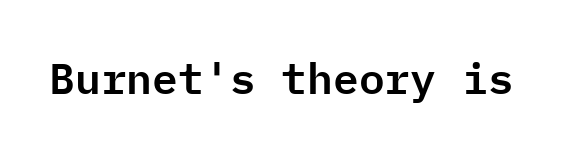
Q: Is the text italic (slanted)? A: No, it is upright.
Q: Is the typeface a serif or a sans-serif typeface? A: Sans-serif.
Q: Is the text underlined? A: No.
Q: Is the spacing between letters normal or unusually wide? A: Normal.
Q: Width (condensed, normal, or wide)? A: Normal.
Q: Stroke contrast? A: Low.
Q: x-height? A: Medium.
Q: Monospaced? A: Yes.
